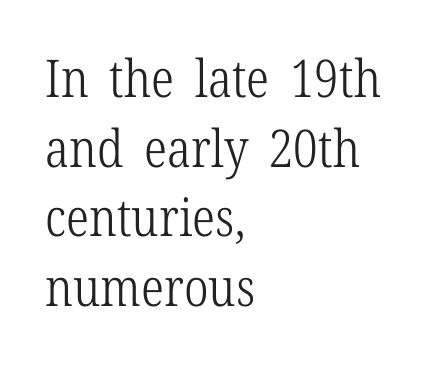
Q: Is the text bold? A: No.
Q: Is the text italic (slanted)? A: No, it is upright.
Q: Is the typeface a serif or a sans-serif typeface? A: Serif.
Q: Is the text underlined? A: No.
Q: How is the paragraph aligned? A: Left-aligned.
Q: Is the spacing between letters normal or unusually wide? A: Normal.
Q: Is the spacing between lines tight, normal or loose? A: Normal.
Q: Width (condensed, normal, or wide)? A: Condensed.
Q: Stroke contrast? A: Low.
Q: x-height? A: Medium.
Q: Monospaced? A: No.
